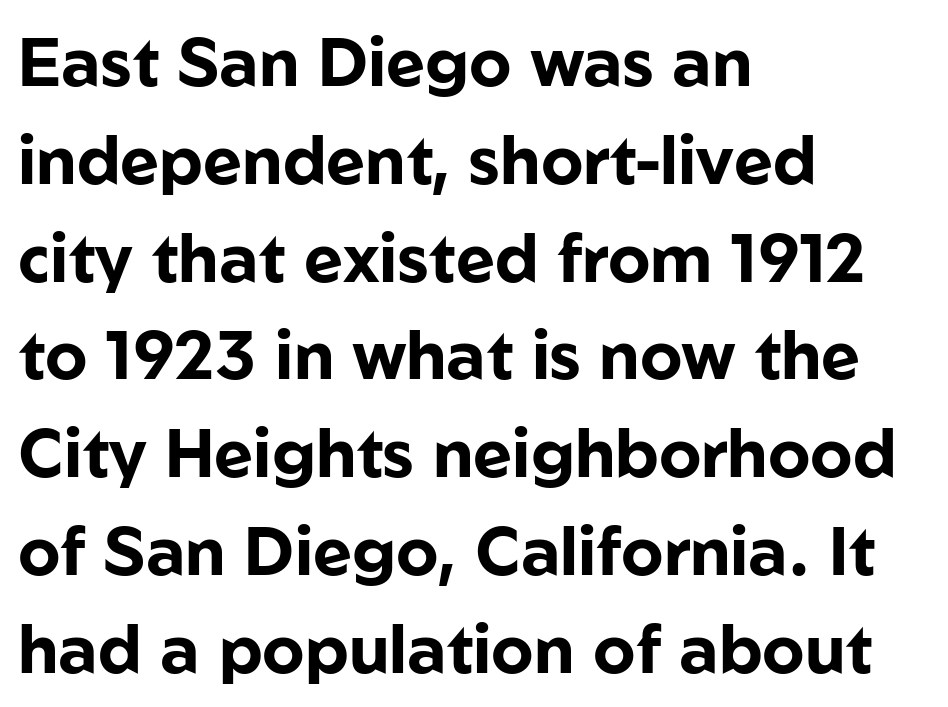
The image shows 67 px bold sans-serif type, upright; set left-aligned, normal line spacing (1.46x), normal letter spacing, not underlined; low stroke contrast and a medium x-height.
